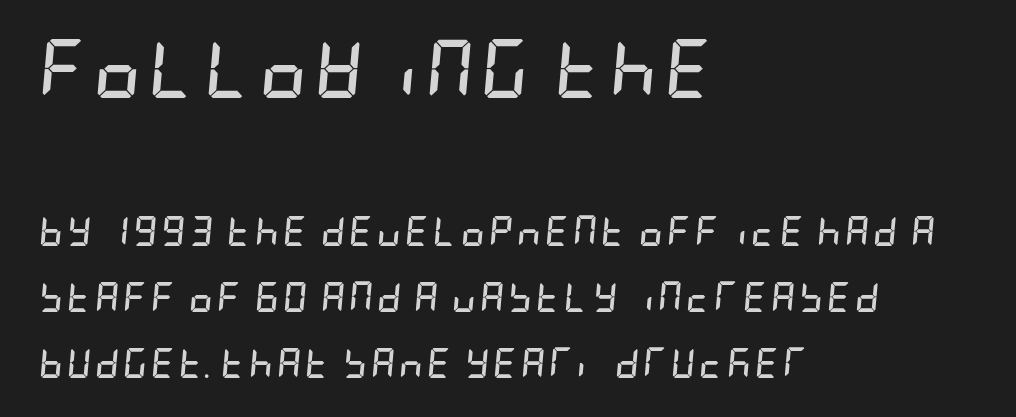
{"italic": "yes", "lean": "right", "slant_degrees": 5, "bold": "yes", "weight": "semibold", "width": "condensed", "stroke_contrast": "low", "x_height": "large", "underline": "no", "align": "left", "line_spacing": "loose", "line_spacing_ratio": 2.2, "larger_block": "first", "size_ratio": 1.97, "glyph_px": 59}
